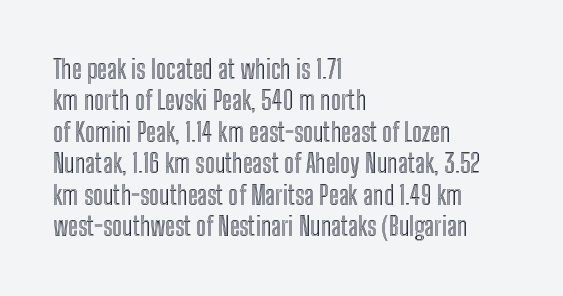
The image shows 26 px text type, upright; set left-aligned, line spacing 1.21x, normal letter spacing, not underlined.
